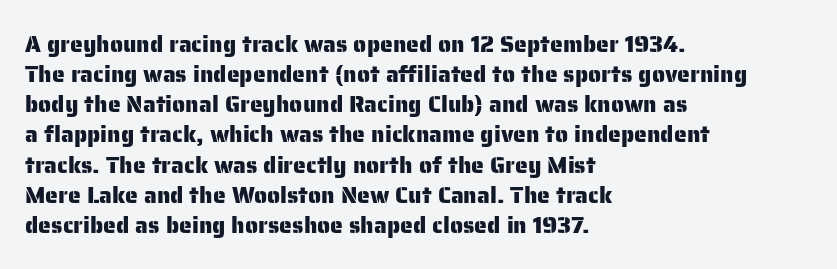
Q: Is the text italic (slanted)? A: No, it is upright.
Q: Is the text underlined? A: No.
Q: How is the paragraph aligned? A: Left-aligned.
Q: Is the spacing between letters normal or unusually wide? A: Normal.
Q: Is the spacing between lines tight, normal or loose? A: Normal.
